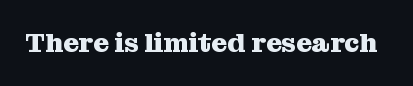
The image shows 27 px bold type, upright; set normal letter spacing, not underlined.
